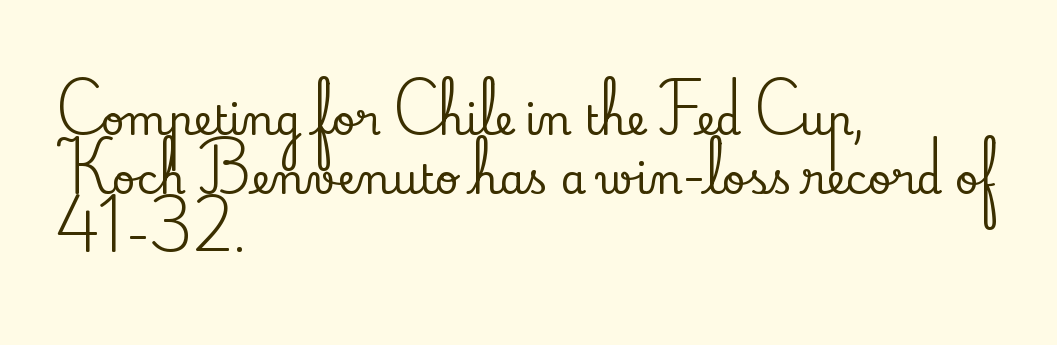
Q: Is the text italic (slanted)? A: No, it is upright.
Q: Is the typeface a serif or a sans-serif typeface? A: Serif.
Q: Is the text underlined? A: No.
Q: How is the paragraph aligned? A: Left-aligned.
Q: Is the spacing between letters normal or unusually wide? A: Normal.
Q: Is the spacing between lines tight, normal or loose? A: Normal.
Q: Width (condensed, normal, or wide)? A: Normal.
Q: Stroke contrast? A: Low.
Q: x-height? A: Small.
Q: Monospaced? A: No.
